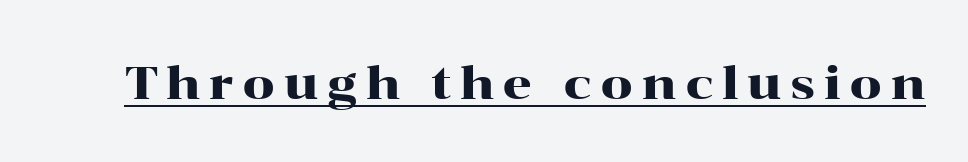
Q: Is the text italic (slanted)? A: No, it is upright.
Q: Is the typeface a serif or a sans-serif typeface? A: Serif.
Q: Is the text underlined? A: Yes.
Q: Width (condensed, normal, or wide)? A: Wide.
Q: Stroke contrast? A: High.
Q: x-height? A: Medium.
Q: Monospaced? A: No.
